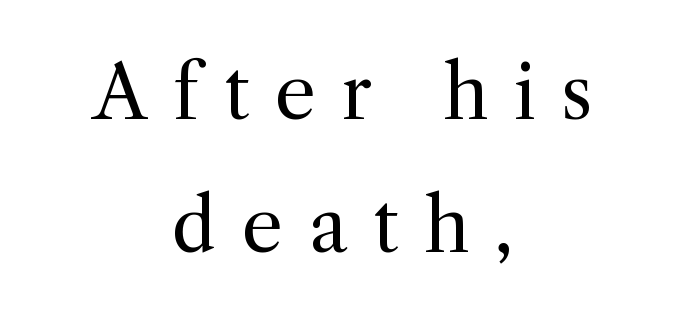
The image shows 73 px regular-weight serif type, upright; set centered, line spacing 1.82x, unusually wide letter spacing (+0.35 em), not underlined; a medium x-height.
